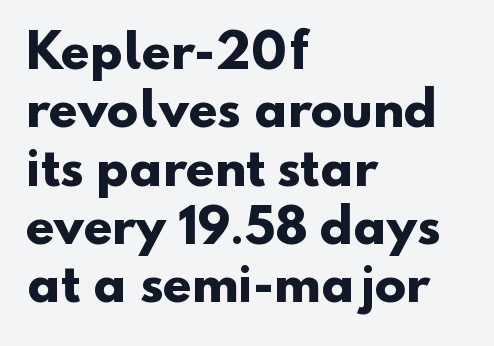
{"serif": "no", "bold": "yes", "weight": "heavy", "width": "normal", "stroke_contrast": "low", "x_height": "small", "monospaced": "no", "underline": "no", "align": "left", "line_spacing_ratio": 1.24, "letter_spacing": "normal", "letter_spacing_em": 0.0, "glyph_px": 47}
